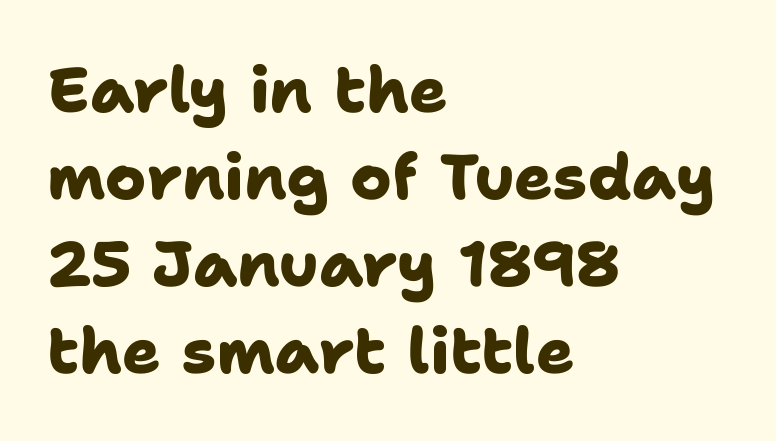
Q: Is the text bold? A: Yes.
Q: Is the typeface a serif or a sans-serif typeface? A: Sans-serif.
Q: Is the text underlined? A: No.
Q: How is the paragraph aligned? A: Left-aligned.
Q: Is the spacing between letters normal or unusually wide? A: Normal.
Q: Is the spacing between lines tight, normal or loose? A: Normal.
Q: Width (condensed, normal, or wide)? A: Normal.
Q: Stroke contrast? A: Low.
Q: x-height? A: Medium.
Q: Monospaced? A: No.
